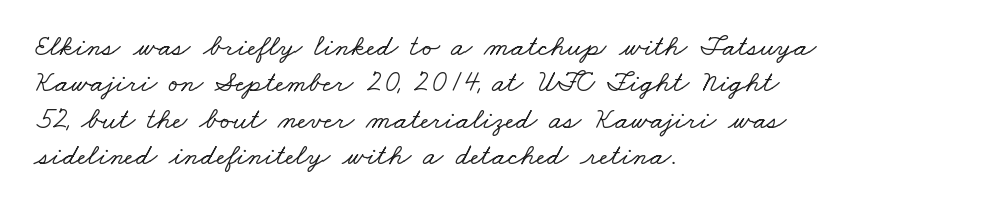
Q: Is the typeface a serif or a sans-serif typeface? A: Serif.
Q: Is the text underlined? A: No.
Q: How is the paragraph aligned? A: Left-aligned.
Q: Is the spacing between letters normal or unusually wide? A: Normal.
Q: Width (condensed, normal, or wide)? A: Wide.
Q: Stroke contrast? A: Low.
Q: x-height? A: Small.
Q: Monospaced? A: No.
